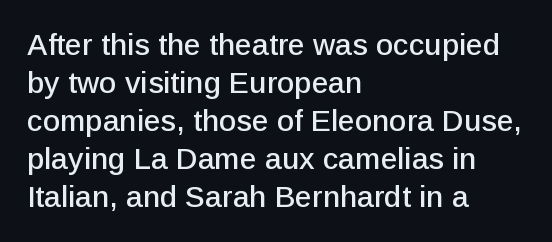
The image shows 30 px sans-serif type, upright; set left-aligned, normal line spacing (1.27x), normal letter spacing, not underlined; low stroke contrast and a medium x-height.
